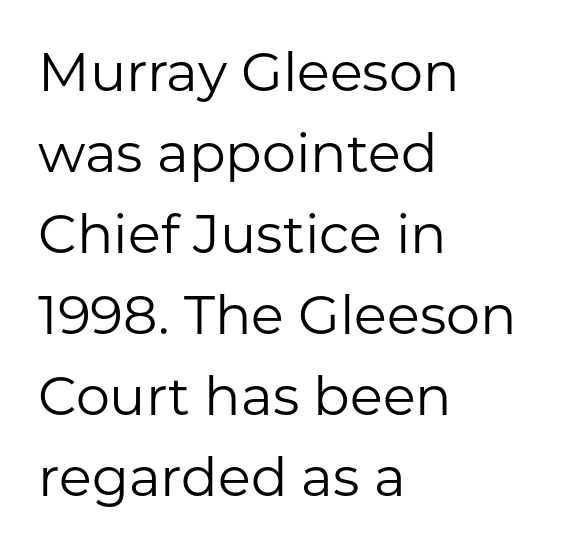
Are there feet on the stems? There aren't — it's a sans. The horizontal fit of the characters is conventional and even. The font sits on the lighter half of the weight spectrum, regular included. The strip under each line holds only bare page. Nope, not italic — everything's standing straight.
